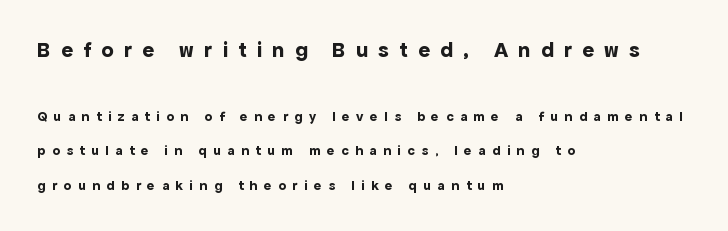
{"italic": "no", "bold": "yes", "underline": "no", "align": "left", "line_spacing": "loose", "line_spacing_ratio": 2.44, "letter_spacing": "wide", "letter_spacing_em": 0.47, "larger_block": "first", "size_ratio": 1.57, "glyph_px": 22}
